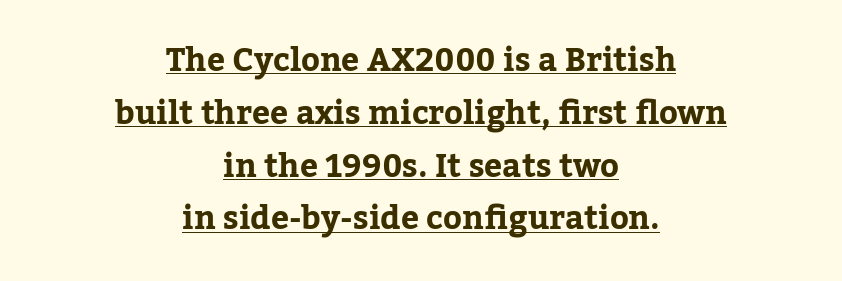
{"serif": "yes", "italic": "no", "width": "normal", "stroke_contrast": "low", "x_height": "medium", "monospaced": "no", "underline": "yes", "align": "center", "line_spacing": "normal", "line_spacing_ratio": 1.65, "letter_spacing": "normal", "letter_spacing_em": 0.0, "glyph_px": 32}
